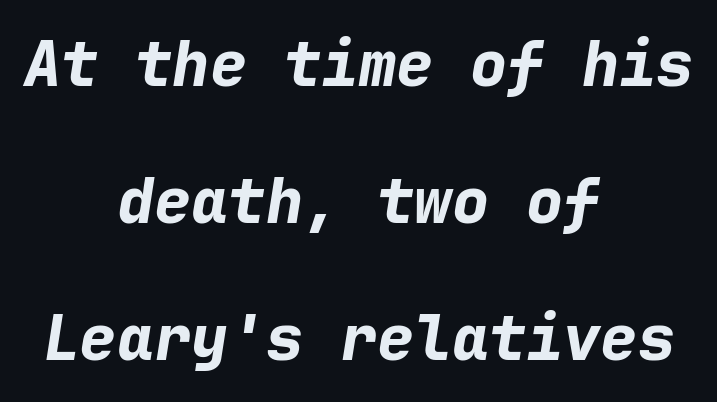
Q: Is the text bold? A: Yes.
Q: Is the text italic (slanted)? A: Yes, it leans right by about 9 degrees.
Q: Is the text underlined? A: No.
Q: How is the paragraph aligned? A: Centered.
Q: Is the spacing between letters normal or unusually wide? A: Normal.
Q: Is the spacing between lines tight, normal or loose? A: Loose.
Q: Width (condensed, normal, or wide)? A: Normal.
Q: Stroke contrast? A: Low.
Q: x-height? A: Medium.
Q: Monospaced? A: Yes.
